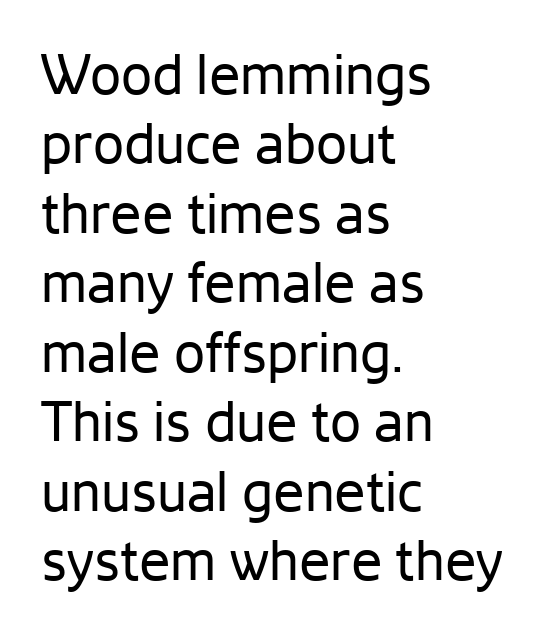
{"serif": "no", "italic": "no", "bold": "no", "weight": "regular", "width": "normal", "stroke_contrast": "low", "x_height": "medium", "monospaced": "no", "underline": "no", "align": "left", "line_spacing_ratio": 1.24, "letter_spacing": "normal", "letter_spacing_em": 0.0, "glyph_px": 56}
